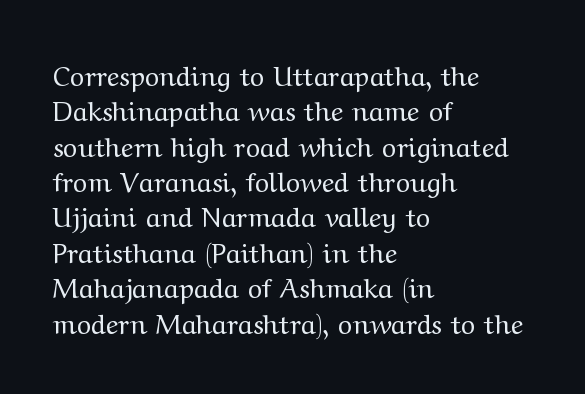
Q: Is the text bold? A: No.
Q: Is the text italic (slanted)? A: No, it is upright.
Q: Is the text underlined? A: No.
Q: How is the paragraph aligned? A: Left-aligned.
Q: Is the spacing between letters normal or unusually wide? A: Normal.
Q: Is the spacing between lines tight, normal or loose? A: Normal.
